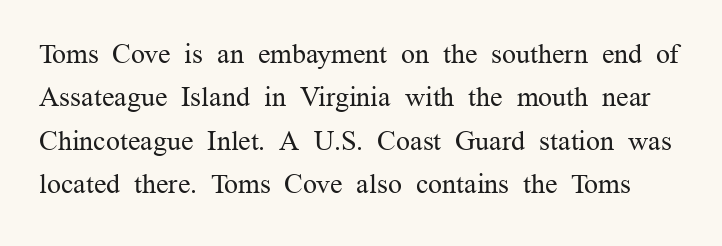
Q: Is the text bold? A: No.
Q: Is the text italic (slanted)? A: No, it is upright.
Q: Is the typeface a serif or a sans-serif typeface? A: Serif.
Q: Is the text underlined? A: No.
Q: Is the spacing between letters normal or unusually wide? A: Normal.
Q: Is the spacing between lines tight, normal or loose? A: Normal.
Q: Width (condensed, normal, or wide)? A: Normal.
Q: Stroke contrast? A: Medium.
Q: x-height? A: Medium.
Q: Monospaced? A: No.
